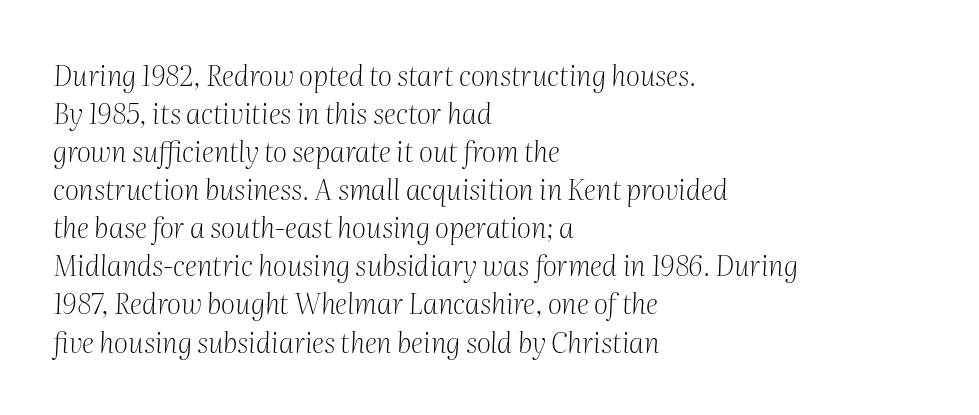
The image shows 28 px light serif type, italic (leaning right); set left-aligned, normal line spacing (1.36x), normal letter spacing, not underlined; medium stroke contrast and a medium x-height.
